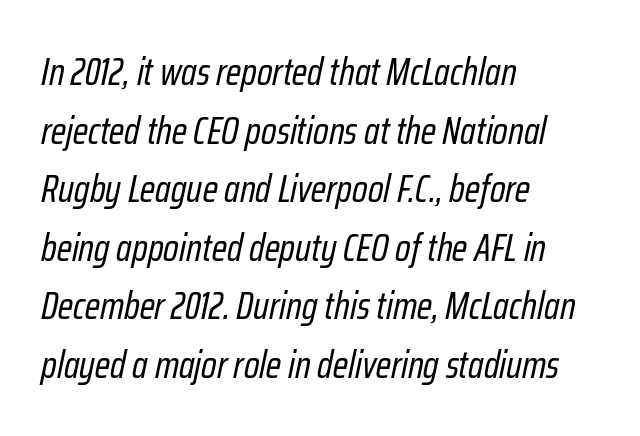
Think standard paragraph weight, or any step lighter than that. Is this a fixed-width face? No — the glyphs have proportional, varying widths. Caption: standard tracking, unaltered. The letters are slanted; this is an italic face.
